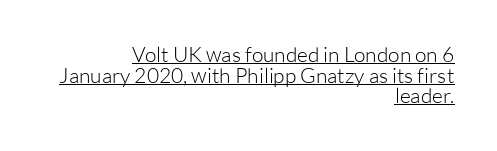
The image shows 21 px text type, upright; set right-aligned, tight line spacing (0.98x), normal letter spacing, underlined.
